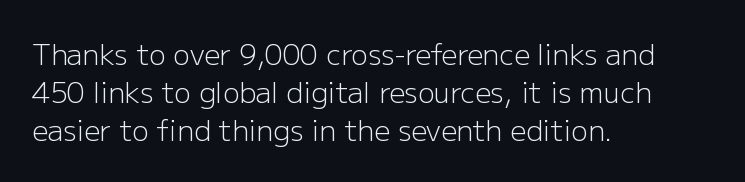
{"serif": "no", "italic": "no", "bold": "no", "weight": "light", "width": "normal", "stroke_contrast": "low", "x_height": "medium", "monospaced": "no", "underline": "no", "align": "left", "line_spacing": "normal", "line_spacing_ratio": 1.35, "letter_spacing": "normal", "letter_spacing_em": 0.0, "glyph_px": 28}
